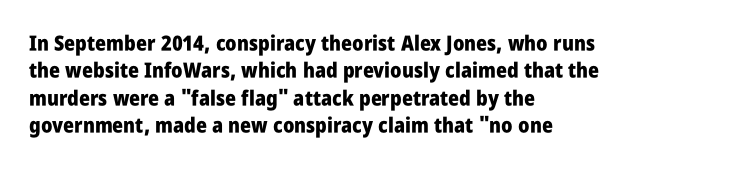
The image shows 21 px bold type, upright; set left-aligned, normal line spacing (1.3x), normal letter spacing, not underlined.
